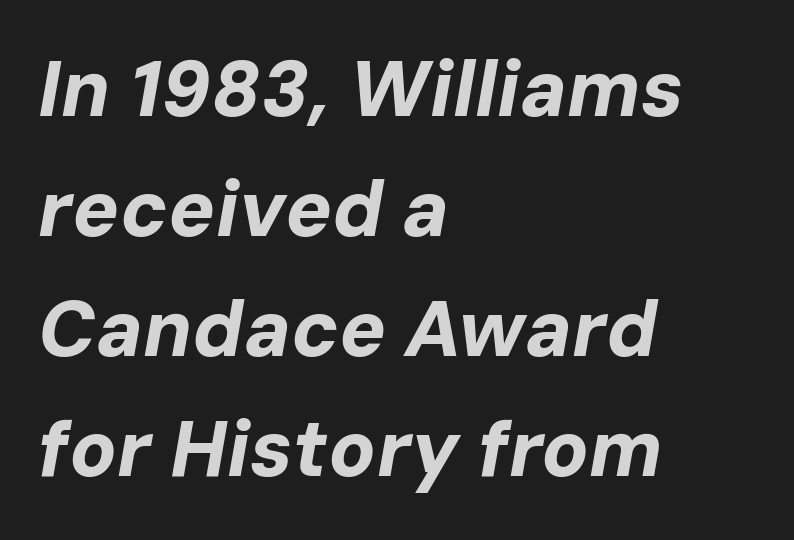
Horizontally, the lines are justified to the leading edge only. The baseline area is clear. Strong, thick strokes mark this as bold type. Character widths vary here, with narrow letters taking less room than wide ones. Would a proofreader flag this as italicized? Yes.
